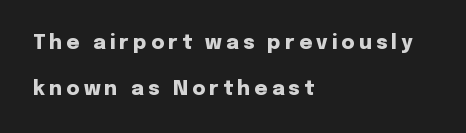
{"italic": "no", "bold": "yes", "underline": "no", "align": "left", "line_spacing": "loose", "line_spacing_ratio": 2.28, "letter_spacing": "wide", "letter_spacing_em": 0.21, "glyph_px": 20}
